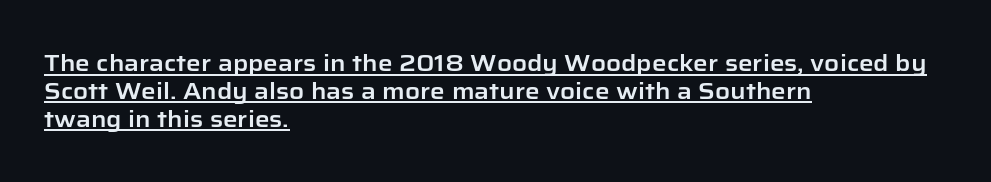
{"italic": "no", "underline": "yes", "align": "left", "line_spacing_ratio": 1.21, "letter_spacing": "normal", "letter_spacing_em": 0.0, "glyph_px": 23}
